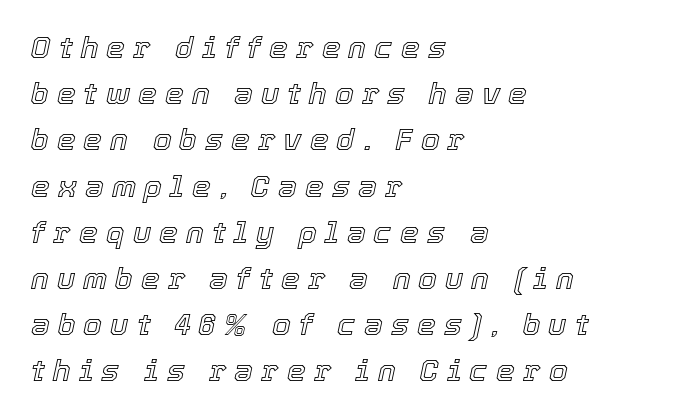
{"italic": "yes", "lean": "right", "slant_degrees": 12, "width": "normal", "x_height": "medium", "monospaced": "no", "underline": "no", "align": "left", "line_spacing": "normal", "line_spacing_ratio": 1.54, "letter_spacing": "wide", "letter_spacing_em": 0.27, "glyph_px": 30}
